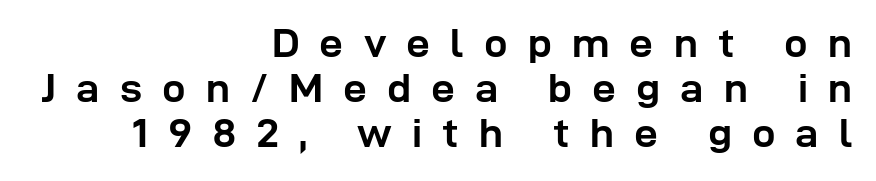
The image shows 42 px semibold sans-serif type, upright; set right-aligned, tight line spacing (1.07x), unusually wide letter spacing (+0.48 em), not underlined; low stroke contrast and a medium x-height.
